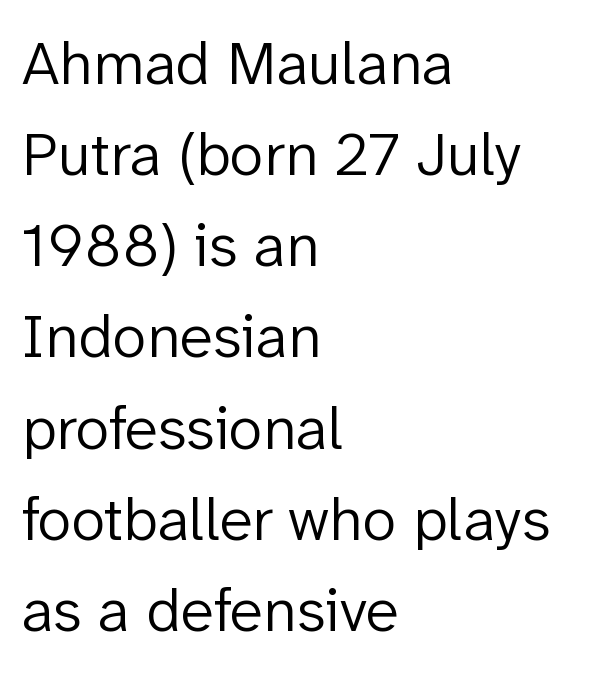
Nope, no serifs anywhere on these letters. Here the designer chose a conventional face with non-uniform glyph widths. Any mark beneath the type? The region is blank. Typeset ragged right — the left edge is the straight one.
